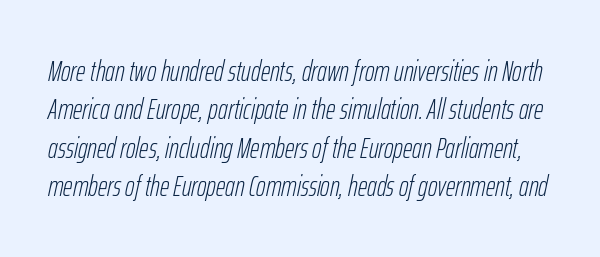
Q: Is the text bold? A: No.
Q: Is the text italic (slanted)? A: Yes, it leans right by about 12 degrees.
Q: Is the text underlined? A: No.
Q: Is the spacing between letters normal or unusually wide? A: Normal.
Q: Is the spacing between lines tight, normal or loose? A: Normal.
Q: Width (condensed, normal, or wide)? A: Condensed.
Q: Stroke contrast? A: Low.
Q: x-height? A: Medium.
Q: Monospaced? A: No.
